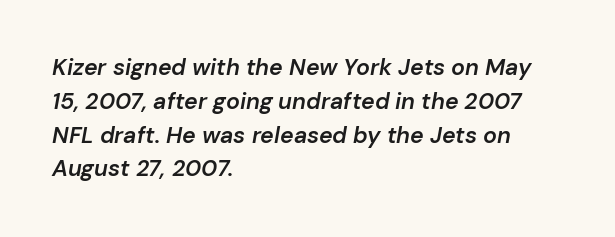
Observe the ordinary spacing: letters are neighbours, not strangers. Notice the strokes are somewhat thickened but not fully heavy: this is a semibold. This rendering features lettering with no underline. The paragraph shown leans on its left margin. Does the leading feel generous? No, just average.
